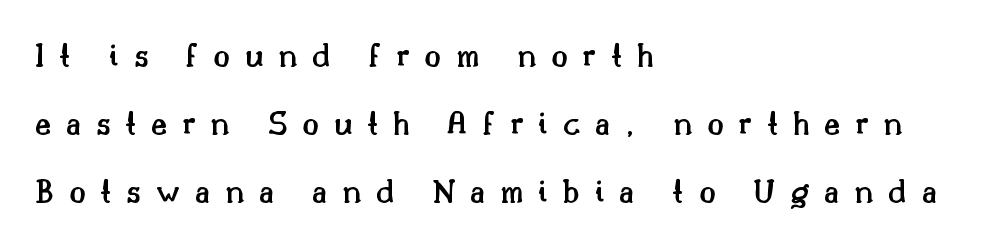
{"serif": "yes", "italic": "no", "bold": "semi", "weight": "semibold", "width": "normal", "stroke_contrast": "medium", "x_height": "small", "monospaced": "no", "underline": "no", "align": "left", "line_spacing": "loose", "line_spacing_ratio": 2.0, "letter_spacing": "wide", "letter_spacing_em": 0.44, "glyph_px": 34}
